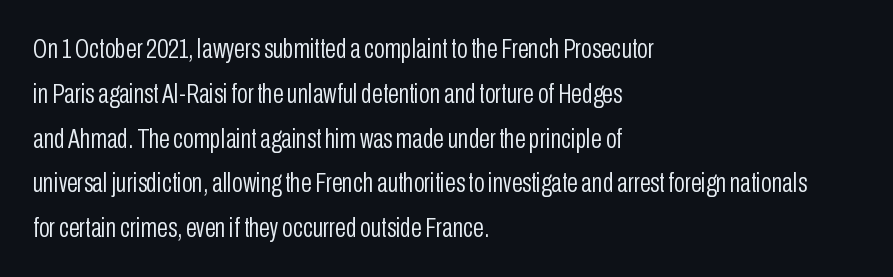
Notice how the stems are strictly vertical — no italics here. Horizontal bands of white between lines are of average thickness. Each letter's strokes conclude bluntly, with no projecting serifs. Rule under the text: the space is simply empty. These lines keep a tight, regular rhythm from letter to letter. The text block is weighted toward the left margin, trailing off unevenly rightward.
